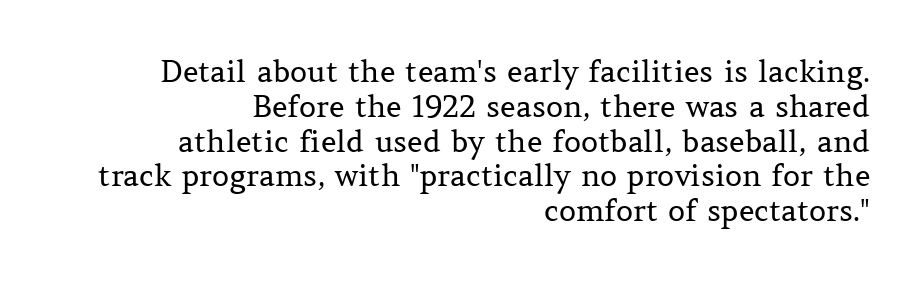
Q: Is the text bold? A: No.
Q: Is the text italic (slanted)? A: No, it is upright.
Q: Is the typeface a serif or a sans-serif typeface? A: Serif.
Q: Is the text underlined? A: No.
Q: How is the paragraph aligned? A: Right-aligned.
Q: Is the spacing between letters normal or unusually wide? A: Normal.
Q: Width (condensed, normal, or wide)? A: Normal.
Q: Stroke contrast? A: Medium.
Q: x-height? A: Medium.
Q: Monospaced? A: No.
